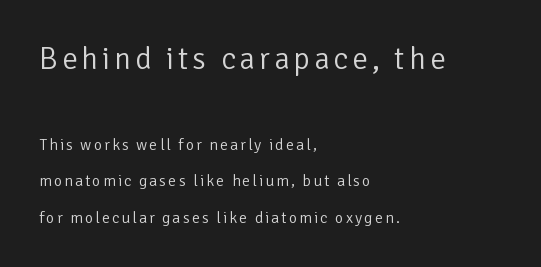
Is this a heavy cut? Hardly; it is regular or lighter. Typographically, this falls in the sans-serif category. Typeset ragged right — the left edge is the straight one. Loosely led — the rows are spread out. No word sits above an underline.
